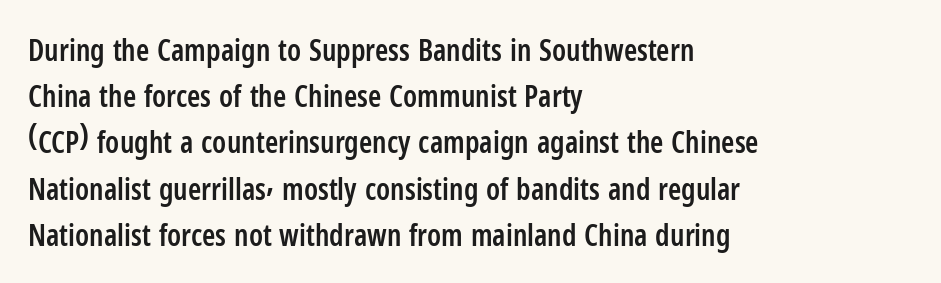
Check the space under the baseline: it is left empty. Type style note: lacks serifs. Bold? Not quite — semibold, heavier than regular but stopping short. Visually the block forms a straight wall on the left and a jagged coastline on the right.
